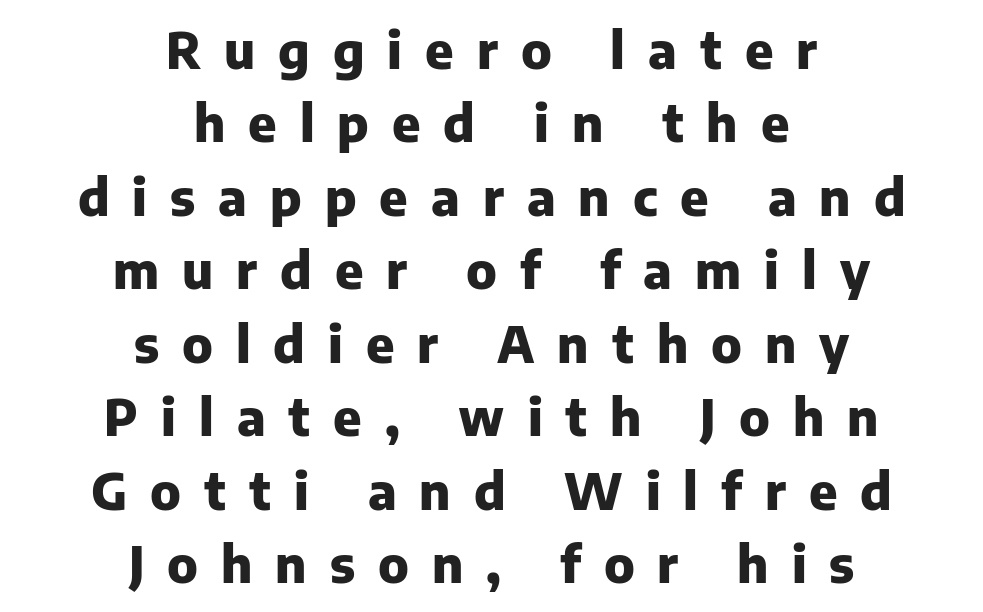
{"serif": "no", "italic": "no", "bold": "yes", "weight": "heavy", "width": "normal", "stroke_contrast": "low", "x_height": "medium", "monospaced": "no", "underline": "no", "align": "center", "line_spacing": "normal", "line_spacing_ratio": 1.47, "letter_spacing": "wide", "letter_spacing_em": 0.46, "glyph_px": 50}
